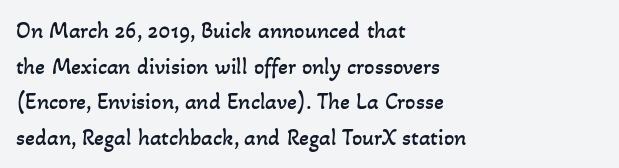
The image shows 23 px text type; set left-aligned, normal line spacing (1.55x), normal letter spacing, not underlined.
